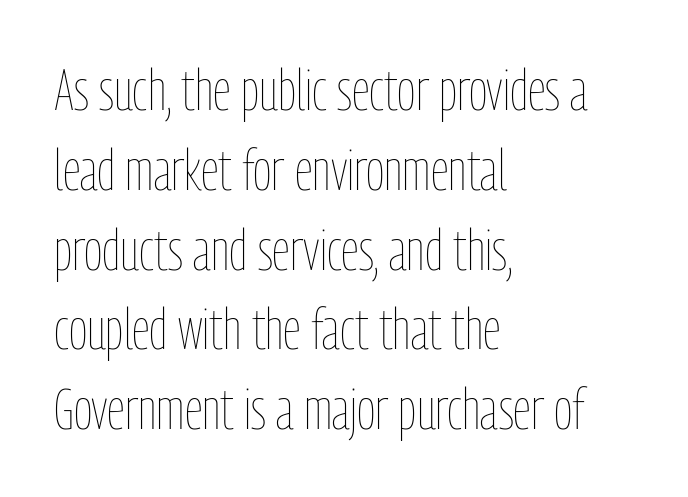
{"italic": "no", "bold": "no", "weight": "thin", "width": "condensed", "stroke_contrast": "low", "x_height": "medium", "monospaced": "no", "underline": "no", "align": "left", "line_spacing": "normal", "line_spacing_ratio": 1.4, "letter_spacing": "normal", "letter_spacing_em": 0.0, "glyph_px": 57}
